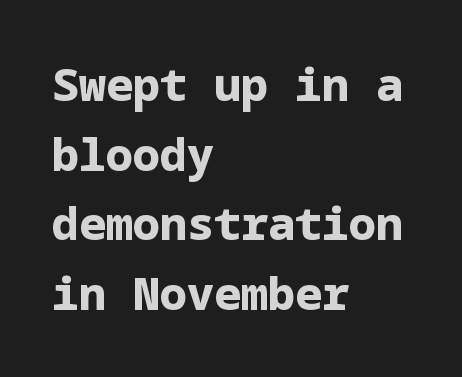
The image shows 45 px bold sans-serif type, upright; set left-aligned, normal line spacing (1.55x), normal letter spacing, not underlined; low stroke contrast and a medium x-height.
